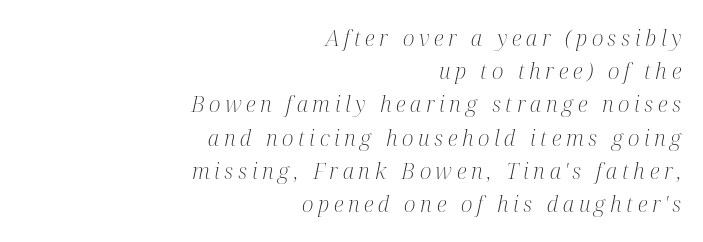
Q: Is the text bold? A: No.
Q: Is the text italic (slanted)? A: Yes, it leans right by about 12 degrees.
Q: Is the text underlined? A: No.
Q: How is the paragraph aligned? A: Right-aligned.
Q: Is the spacing between letters normal or unusually wide? A: Unusually wide.
Q: Is the spacing between lines tight, normal or loose? A: Normal.
